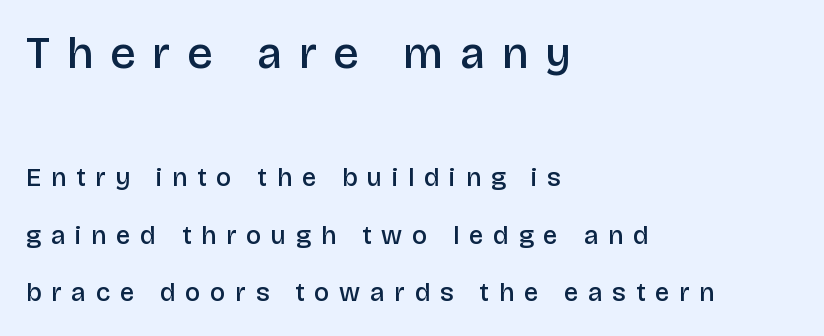
Grotesque or geometric, the face here clearly has no serifs. The letters in the upper block stand taller than those in the block below. This rendering widens character spacing well past its baseline value. Plain, unruled lines of type. Leading: increased. It's the straight-up-and-down kind of type.
